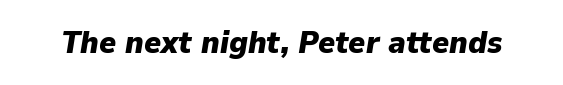
The image shows 32 px heavy type, italic (leaning right); set normal letter spacing, not underlined; low stroke contrast and a medium x-height.
